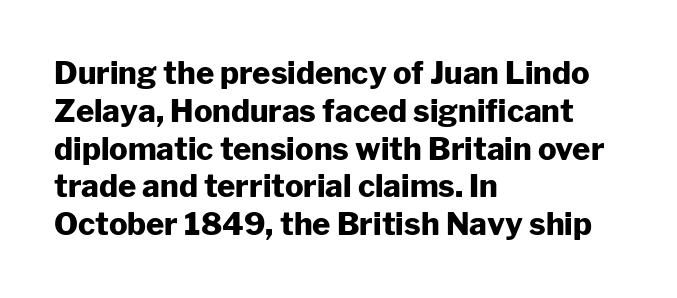
{"serif": "no", "italic": "no", "bold": "yes", "weight": "heavy", "width": "normal", "stroke_contrast": "low", "x_height": "medium", "monospaced": "no", "underline": "no", "align": "left", "line_spacing_ratio": 1.22, "letter_spacing": "normal", "letter_spacing_em": 0.0, "glyph_px": 31}
